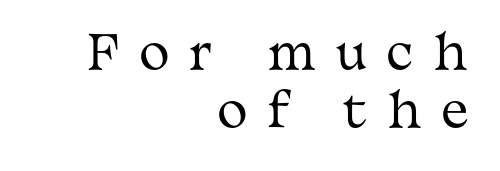
The image shows 46 px regular-weight, wide serif type, upright; set right-aligned, normal line spacing (1.26x), unusually wide letter spacing (+0.44 em), not underlined; medium stroke contrast and a medium x-height.
